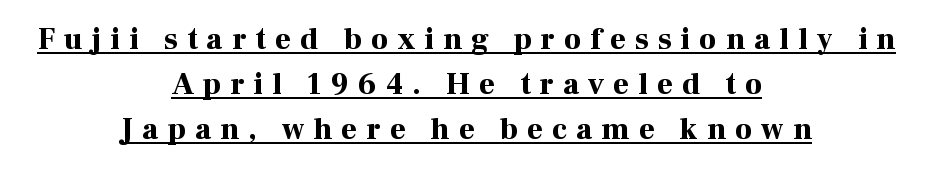
{"serif": "yes", "italic": "no", "bold": "yes", "weight": "bold", "width": "normal", "stroke_contrast": "high", "x_height": "medium", "monospaced": "no", "underline": "yes", "align": "center", "line_spacing": "normal", "line_spacing_ratio": 1.5, "letter_spacing": "wide", "letter_spacing_em": 0.31, "glyph_px": 30}
